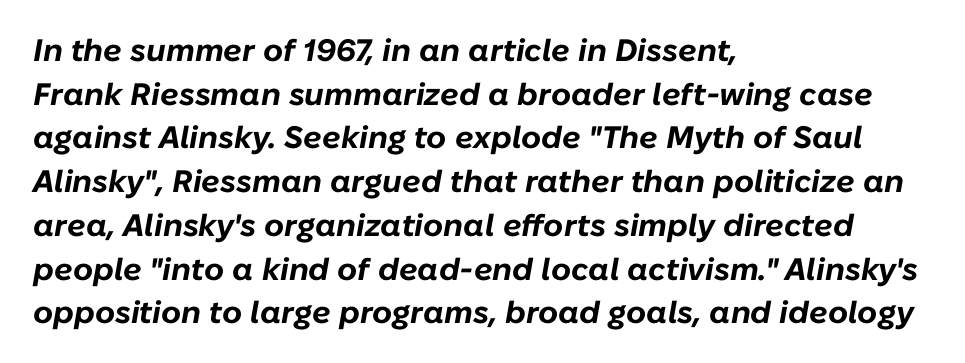
The typesetter chose a ragged-right arrangement here. The face used here has a pronounced slope to its letters. A typesetter would call this zero additional tracking. Each letter keeps its own natural width here, so spacing adapts to shape. These words are printed bold, with thick strokes throughout. Honestly, the row spacing looks completely unremarkable.
